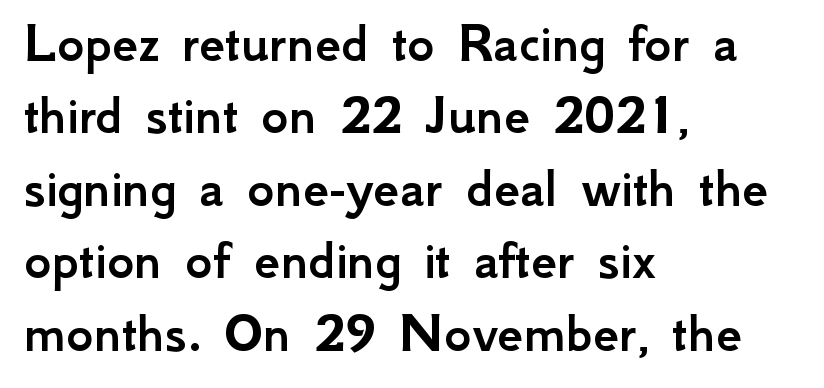
The image shows 58 px sans-serif type, upright; set left-aligned, normal line spacing (1.25x), normal letter spacing, not underlined; low stroke contrast and a small x-height.
